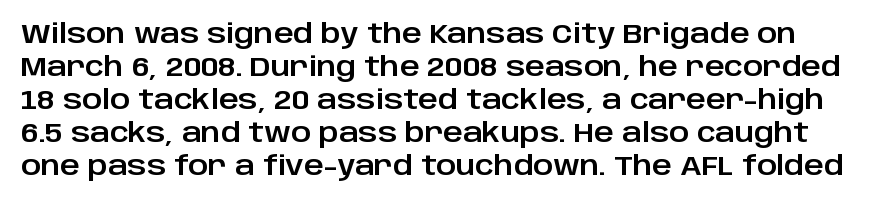
The gaps between neighbouring characters are ordinary and unremarkable. Check under the words: just untouched page. Posture: straight, roman, zero tilt.
